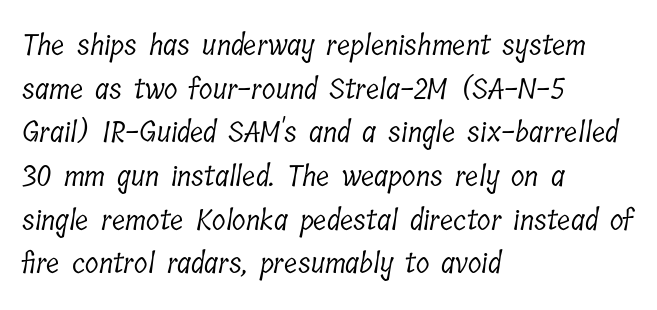
The image shows 28 px light, condensed serif type; set left-aligned, normal line spacing (1.56x), normal letter spacing, not underlined; low stroke contrast and a medium x-height.
